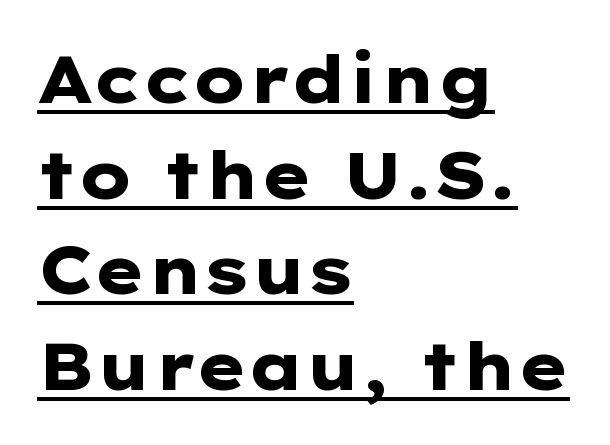
The rendering shows plain stroke endings on the letterforms — a sans-serif design. A continuous stroke trails under the words, as in a hyperlink. No italicization has been applied; the sample stays upright. Layout note: lines flush left. Interline gaps are of average width in this sample. Think of a printed novel: that variable character pitch is what you see here.
